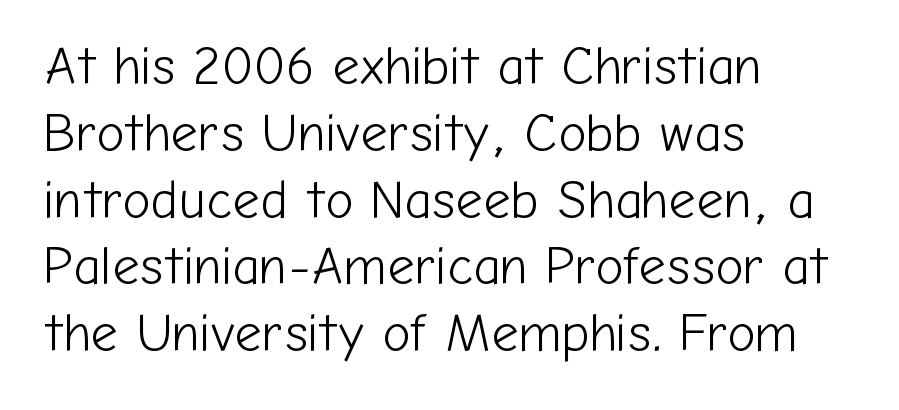
{"serif": "no", "italic": "no", "bold": "no", "weight": "light", "width": "normal", "stroke_contrast": "low", "x_height": "medium", "monospaced": "no", "underline": "no", "align": "left", "line_spacing": "normal", "line_spacing_ratio": 1.26, "letter_spacing": "normal", "letter_spacing_em": 0.0, "glyph_px": 53}
